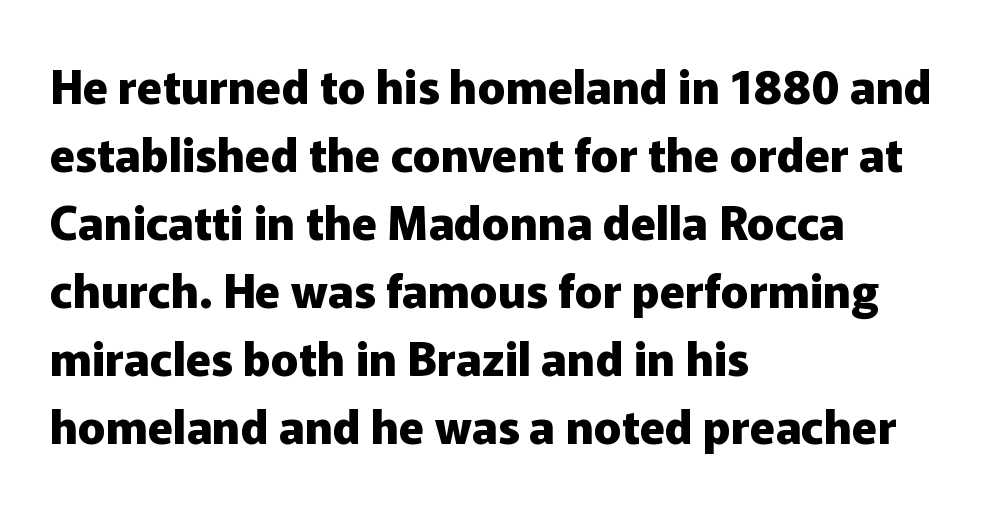
Examine the stroke ends and you'll find no serifs. Descenders are the only things crossing below the line. Italic: no, the glyphs are upright roman. Leftover space on each line is placed entirely after the last word. As a designer I'd log this as weight 700, bold.
